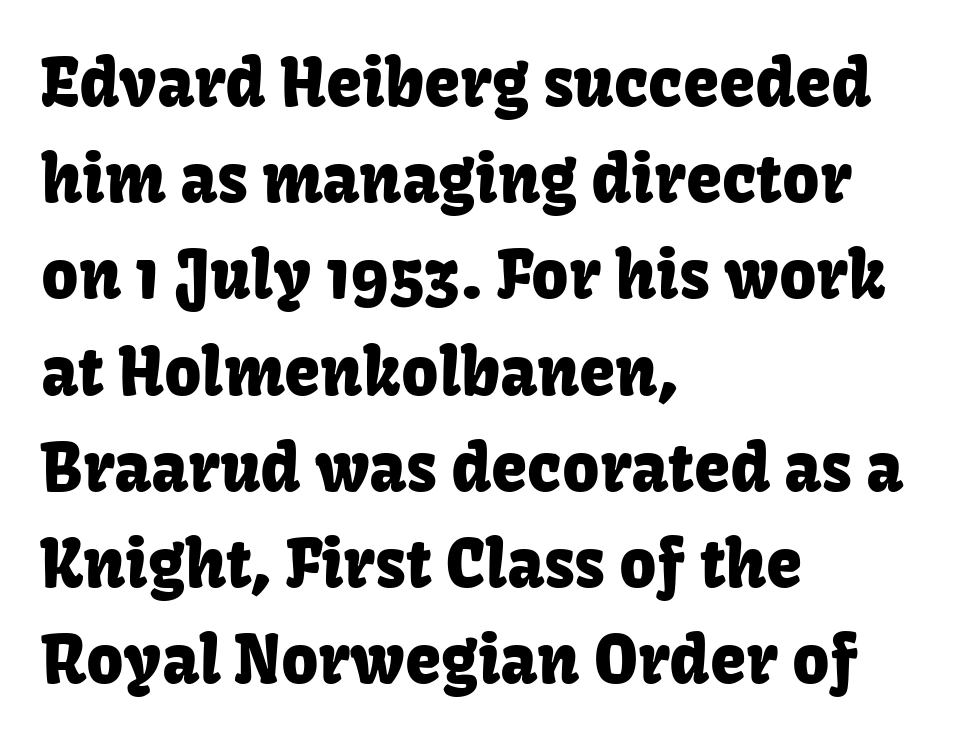
Q: Is the text italic (slanted)? A: No, it is upright.
Q: Is the typeface a serif or a sans-serif typeface? A: Sans-serif.
Q: Is the text underlined? A: No.
Q: How is the paragraph aligned? A: Left-aligned.
Q: Is the spacing between letters normal or unusually wide? A: Normal.
Q: Is the spacing between lines tight, normal or loose? A: Normal.
Q: Width (condensed, normal, or wide)? A: Normal.
Q: Stroke contrast? A: Low.
Q: x-height? A: Medium.
Q: Monospaced? A: No.
